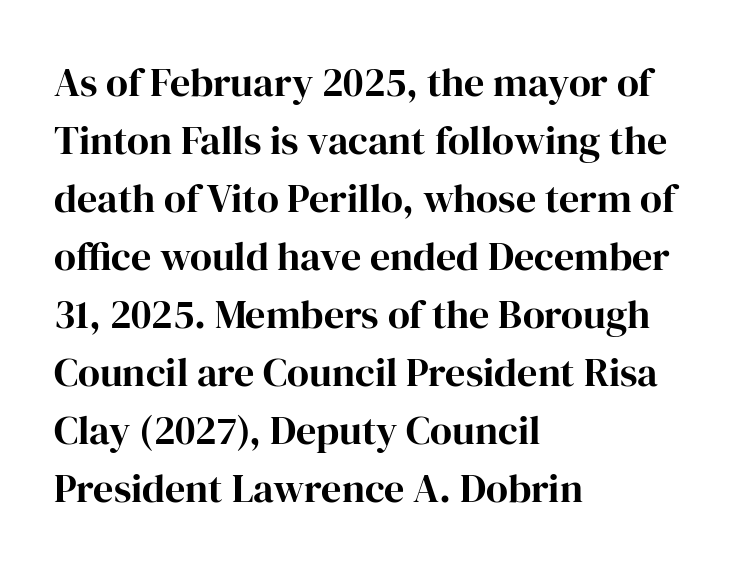
Does the weight exceed regular? Yes, all the way to bold. Character widths vary here, with narrow letters taking less room than wide ones. No extra tracking has been applied to these lines. Unlike a clean sans, this face finishes its strokes with serifs. Casual observation: everything's shoved over to the left. Notice how the stems are strictly vertical — no italics here.
